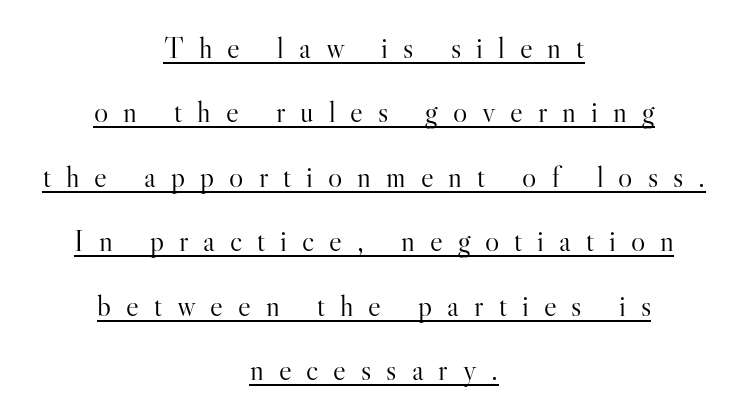
The rendering inserts visible extra space after every character. Honestly, the underline is the first thing you notice here. This is roman type, the default non-slanted kind. No extra ink here — the face is not bold.
